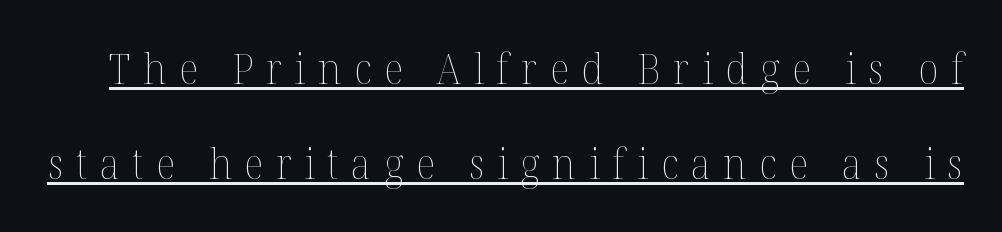
Here the designer chose a conventional face with non-uniform glyph widths. Students, note that the glyphs here are deliberately spaced far apart. Posture: vertical. Counters stay open thanks to moderate or lighter strokes. This sample carries an underscore along the baseline area.
